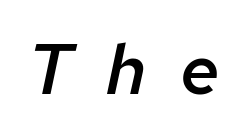
Q: Is the text bold? A: Semi-bold.
Q: Is the text italic (slanted)? A: Yes, it leans right by about 12 degrees.
Q: Is the text underlined? A: No.
Q: Is the spacing between letters normal or unusually wide? A: Unusually wide.
Q: Width (condensed, normal, or wide)? A: Normal.
Q: Stroke contrast? A: Low.
Q: x-height? A: Medium.
Q: Monospaced? A: No.
